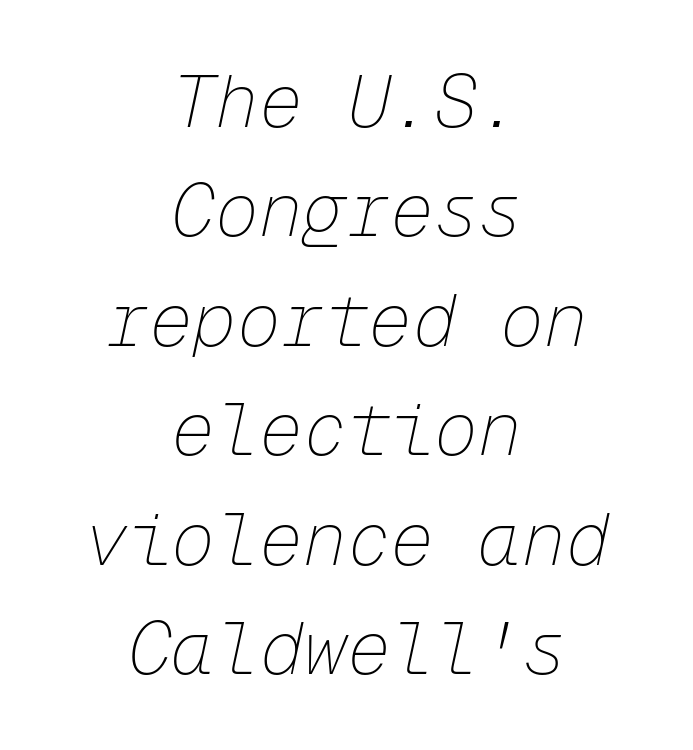
A quiet, ordinary-to-light weight characterises the typeface. Bare-footed words on every line. You could count columns in this text — the font is strictly monospaced. Is the type slanted? Yes — the strokes lean at a clear angle.
